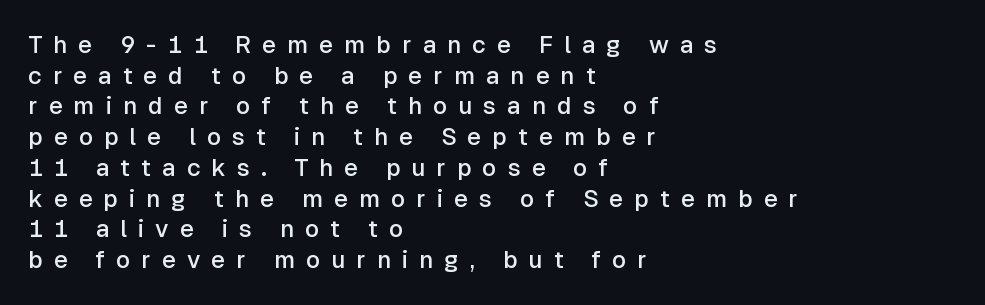
{"italic": "no", "bold": "semi", "underline": "no", "align": "left", "line_spacing": "normal", "line_spacing_ratio": 1.28, "letter_spacing": "wide", "letter_spacing_em": 0.46, "glyph_px": 24}
